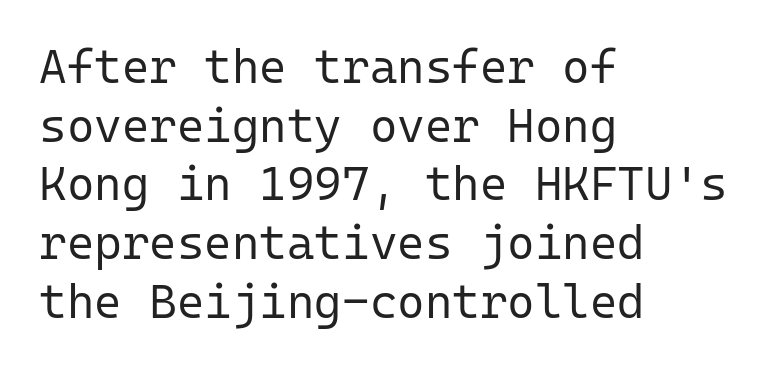
Q: Is the text bold? A: No.
Q: Is the text italic (slanted)? A: No, it is upright.
Q: Is the typeface a serif or a sans-serif typeface? A: Sans-serif.
Q: Is the text underlined? A: No.
Q: How is the paragraph aligned? A: Left-aligned.
Q: Is the spacing between letters normal or unusually wide? A: Normal.
Q: Is the spacing between lines tight, normal or loose? A: Normal.
Q: Width (condensed, normal, or wide)? A: Normal.
Q: Stroke contrast? A: Low.
Q: x-height? A: Medium.
Q: Monospaced? A: Yes.
